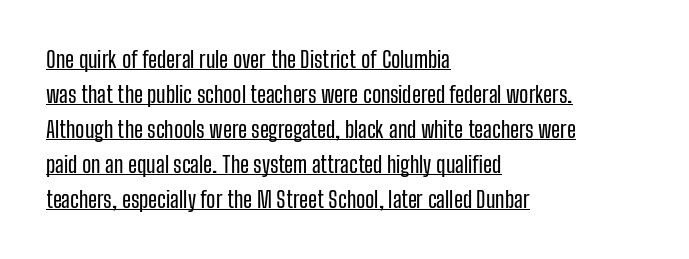
{"italic": "no", "underline": "yes", "align": "left", "line_spacing": "normal", "line_spacing_ratio": 1.59, "letter_spacing": "normal", "letter_spacing_em": 0.0, "glyph_px": 22}
